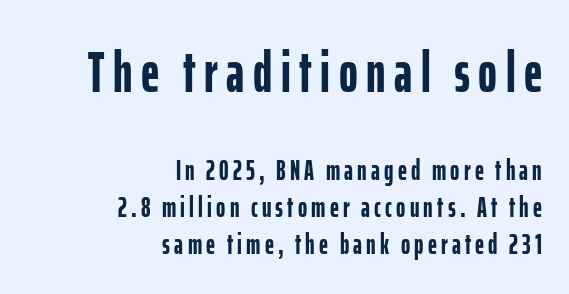
The image shows 57 px semibold, condensed sans-serif type, upright; set right-aligned, normal line spacing (1.32x), not underlined; the first (top) block is 2.04x larger; low stroke contrast and a medium x-height.
